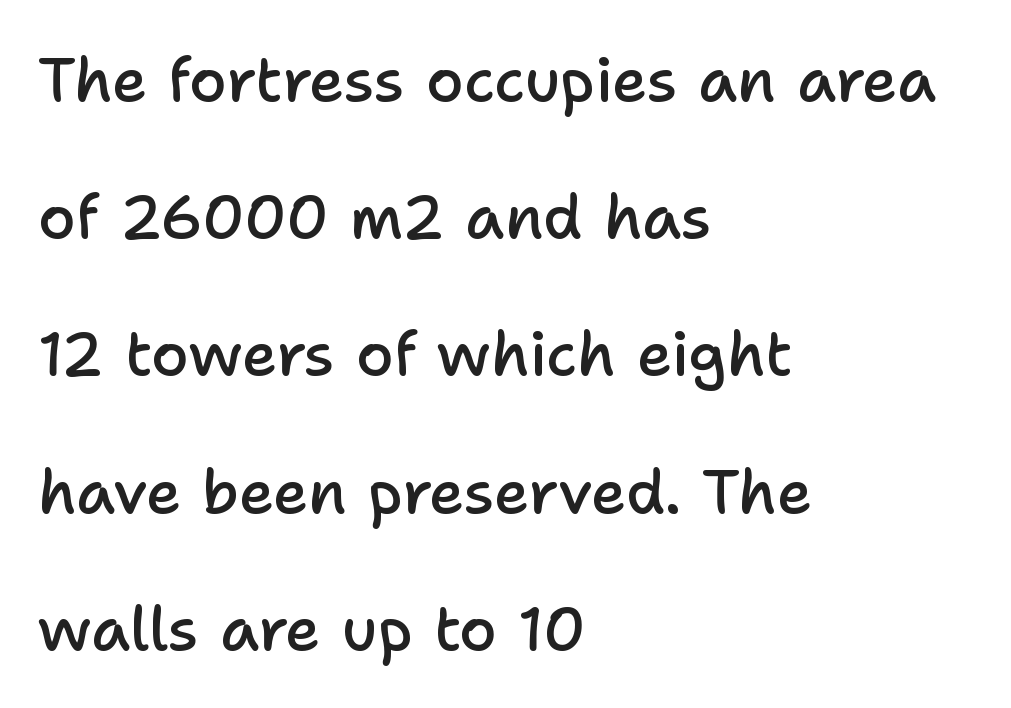
Strokes here are thickened, but only to semibold level. Note the varied advance widths — an 'i' is clearly narrower than an 'm'. The font family rendered here belongs to the sans-serif group. The string is rendered with underlining switched off.
